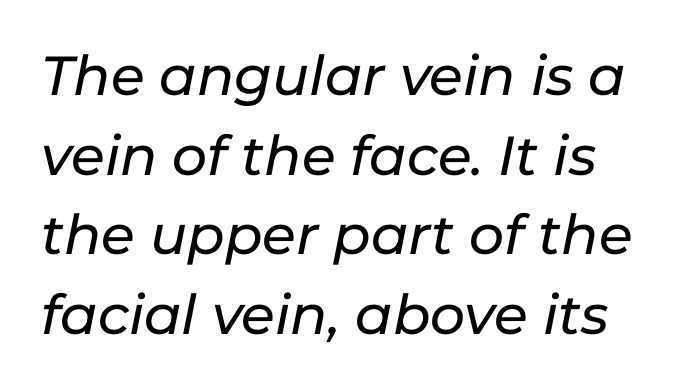
Q: Is the text italic (slanted)? A: Yes, it leans right by about 11 degrees.
Q: Is the text underlined? A: No.
Q: Is the spacing between letters normal or unusually wide? A: Normal.
Q: Is the spacing between lines tight, normal or loose? A: Normal.
Q: Width (condensed, normal, or wide)? A: Normal.
Q: Stroke contrast? A: Low.
Q: x-height? A: Medium.
Q: Monospaced? A: No.
